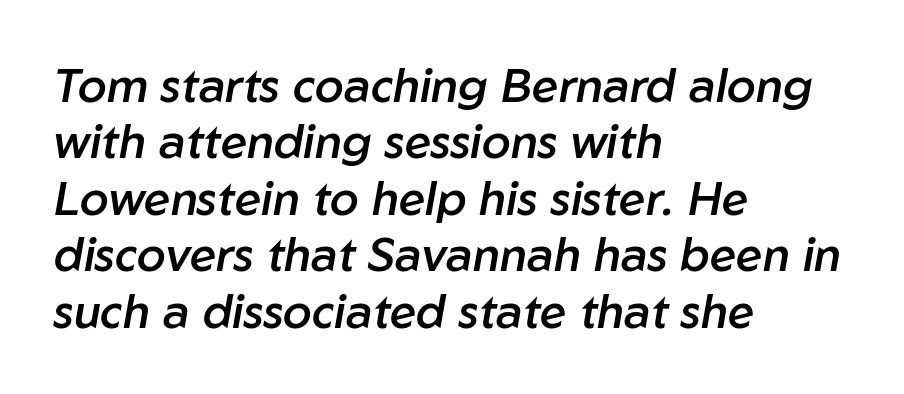
Q: Is the text bold? A: Semi-bold.
Q: Is the text italic (slanted)? A: Yes, it leans right by about 10 degrees.
Q: Is the text underlined? A: No.
Q: How is the paragraph aligned? A: Left-aligned.
Q: Is the spacing between letters normal or unusually wide? A: Normal.
Q: Width (condensed, normal, or wide)? A: Normal.
Q: Stroke contrast? A: Low.
Q: x-height? A: Medium.
Q: Monospaced? A: No.
